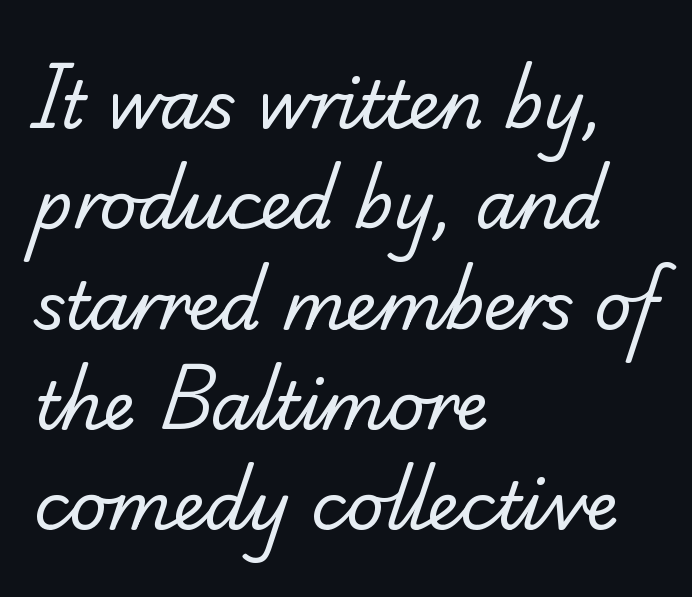
Letters rest on an invisible, unmarked baseline. The type family on display is of the serif kind. Is the stroke heavy? The answer is a plain regular-or-lighter. Students, note that the glyphs here touch the page at normal intervals.
